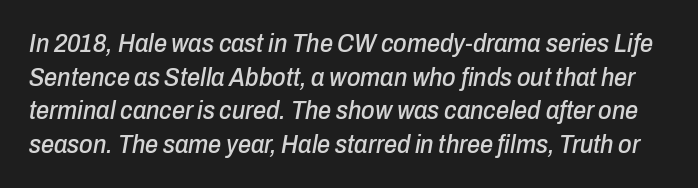
The image shows 26 px text type, italic (leaning right); set normal line spacing (1.29x), normal letter spacing, not underlined.
